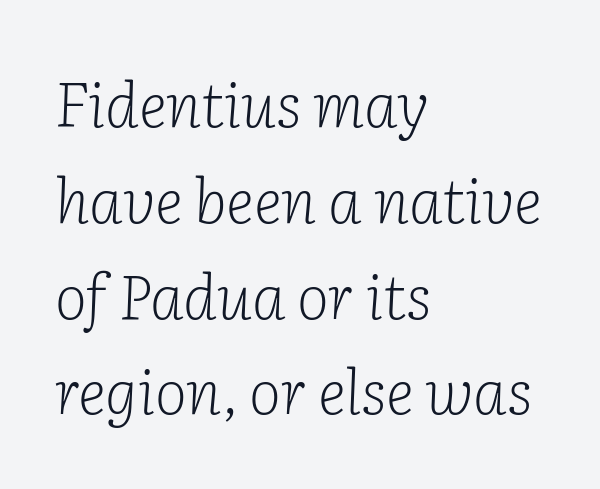
The image shows 61 px light serif type, italic (leaning right); set left-aligned, normal line spacing (1.57x), normal letter spacing, not underlined; low stroke contrast and a medium x-height.
